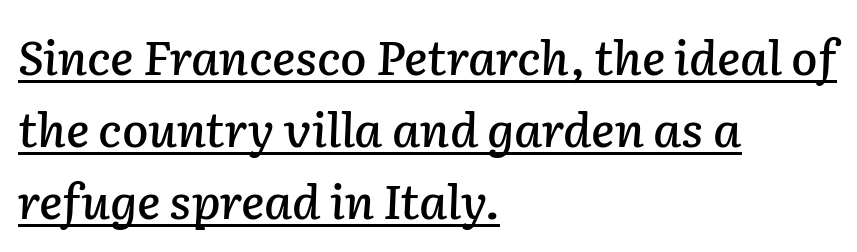
{"italic": "yes", "lean": "right", "slant_degrees": 2, "width": "normal", "stroke_contrast": "low", "x_height": "medium", "monospaced": "no", "underline": "yes", "align": "left", "line_spacing": "normal", "line_spacing_ratio": 1.5, "letter_spacing": "normal", "letter_spacing_em": 0.0, "glyph_px": 48}
